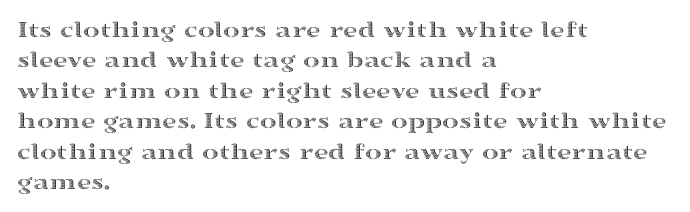
The typography opts for an upright posture over an oblique one. The letterforms sit shoulder to shoulder at normal distance. Compared with a centered layout, this one pins lines to the left instead. Descenders are the only things crossing below the line.
